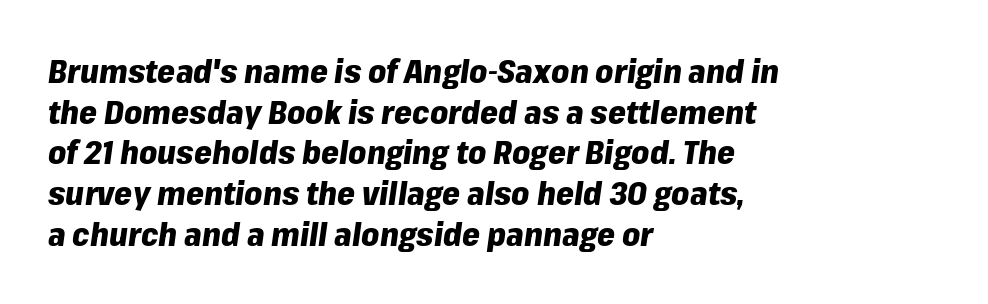
If you measured baseline to baseline, you'd find a middling distance. Check under the words: just untouched page. The rendering uses natural spacing where letterforms have individual widths. You could call the tracking neutral — neither tight nor loose. The face used here has a pronounced slope to its letters. This sample is left-justified, so line endings fall wherever the words run out.
